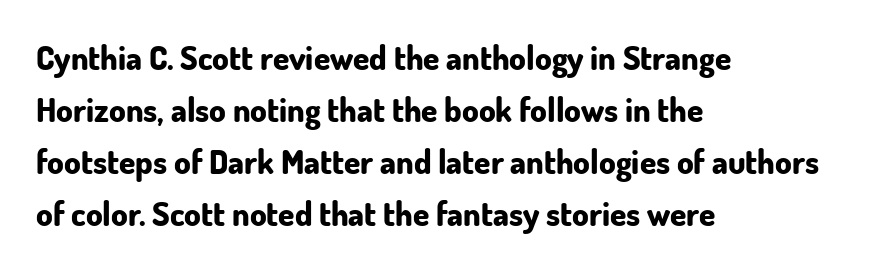
Summary of weight: heavy, a full bold. Posture: upright roman. You could call the tracking neutral — neither tight nor loose. The compositor pushed each line to the left boundary. Think of a printed novel: that variable character pitch is what you see here. I'd call this a sans setting — the letters go barefoot.
